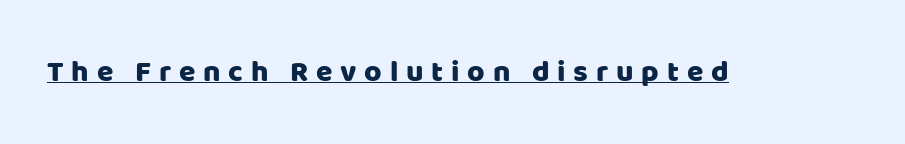
Q: Is the text italic (slanted)? A: No, it is upright.
Q: Is the typeface a serif or a sans-serif typeface? A: Sans-serif.
Q: Is the text underlined? A: Yes.
Q: Is the spacing between letters normal or unusually wide? A: Unusually wide.
Q: Width (condensed, normal, or wide)? A: Normal.
Q: Stroke contrast? A: Low.
Q: x-height? A: Large.
Q: Monospaced? A: No.
